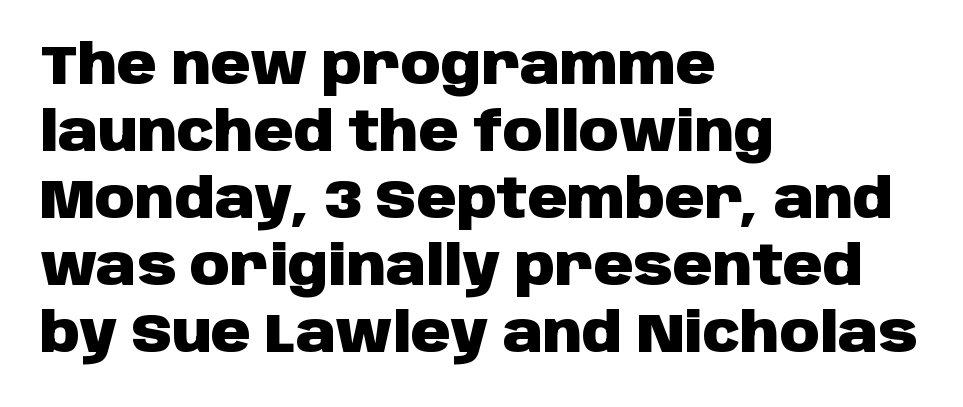
Q: Is the text bold? A: Yes.
Q: Is the text italic (slanted)? A: No, it is upright.
Q: Is the typeface a serif or a sans-serif typeface? A: Sans-serif.
Q: Is the text underlined? A: No.
Q: How is the paragraph aligned? A: Left-aligned.
Q: Is the spacing between letters normal or unusually wide? A: Normal.
Q: Width (condensed, normal, or wide)? A: Normal.
Q: Stroke contrast? A: Low.
Q: x-height? A: Large.
Q: Monospaced? A: No.
